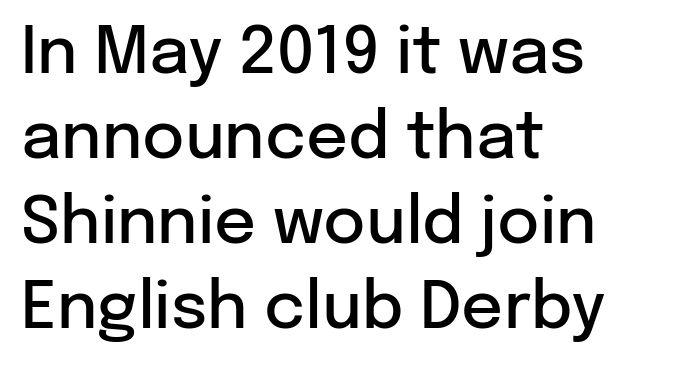
Q: Is the text bold? A: Semi-bold.
Q: Is the text italic (slanted)? A: No, it is upright.
Q: Is the typeface a serif or a sans-serif typeface? A: Sans-serif.
Q: Is the text underlined? A: No.
Q: How is the paragraph aligned? A: Left-aligned.
Q: Is the spacing between letters normal or unusually wide? A: Normal.
Q: Is the spacing between lines tight, normal or loose? A: Normal.
Q: Width (condensed, normal, or wide)? A: Normal.
Q: Stroke contrast? A: Low.
Q: x-height? A: Medium.
Q: Monospaced? A: No.
